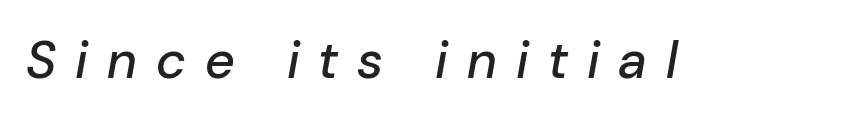
The image shows 52 px text type, italic (leaning right); set unusually wide letter spacing (+0.37 em), not underlined; low stroke contrast and a medium x-height.
